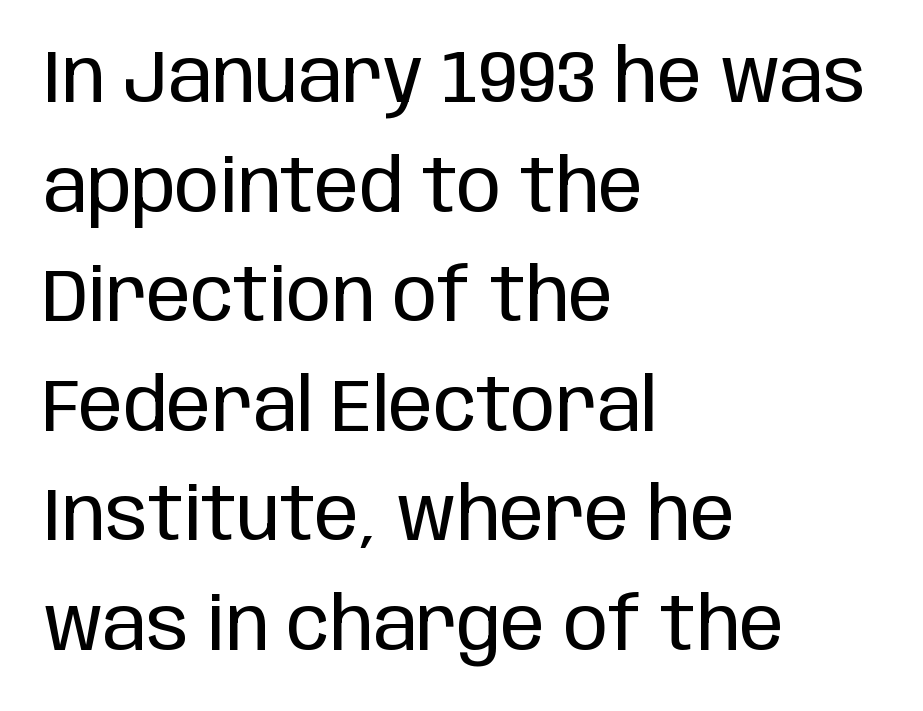
{"serif": "no", "italic": "no", "bold": "no", "weight": "regular", "width": "condensed", "stroke_contrast": "low", "x_height": "large", "monospaced": "no", "underline": "no", "align": "left", "line_spacing": "normal", "line_spacing_ratio": 1.48, "letter_spacing": "normal", "letter_spacing_em": 0.0, "glyph_px": 74}
